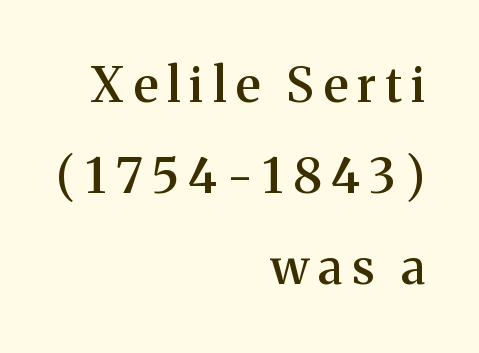
All the whitespace from short lines collects on the left. Is the type bold? Partly — it's a semibold, heavier than regular but not fully bold. To sum up the face: it has serifs. Tracking value appears strongly positive — letters spread wide. Each row of text sits above clean, open space. Proportional: the letters do not fall into vertical columns.
